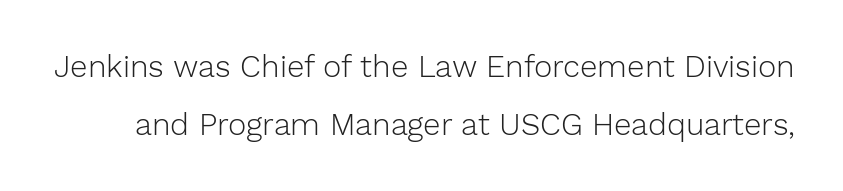
Q: Is the text bold? A: No.
Q: Is the text italic (slanted)? A: No, it is upright.
Q: Is the typeface a serif or a sans-serif typeface? A: Sans-serif.
Q: Is the text underlined? A: No.
Q: Is the spacing between letters normal or unusually wide? A: Normal.
Q: Width (condensed, normal, or wide)? A: Normal.
Q: Stroke contrast? A: Low.
Q: x-height? A: Medium.
Q: Monospaced? A: No.
